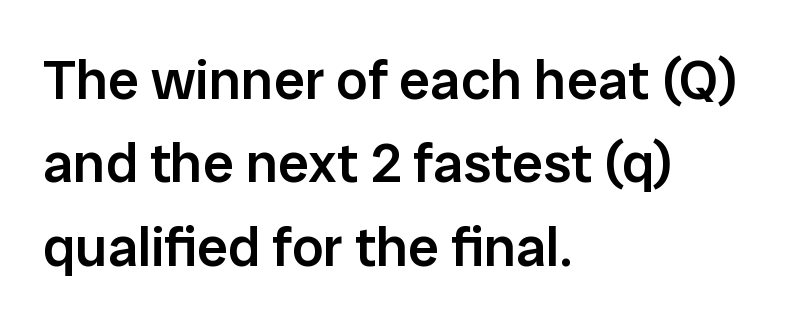
The image shows 56 px semibold sans-serif type, upright; set left-aligned, normal line spacing (1.49x), normal letter spacing, not underlined; low stroke contrast and a medium x-height.
